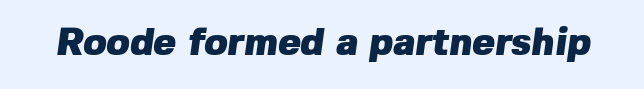
The image shows 38 px heavy sans-serif type; set normal letter spacing, not underlined; low stroke contrast and a medium x-height.
